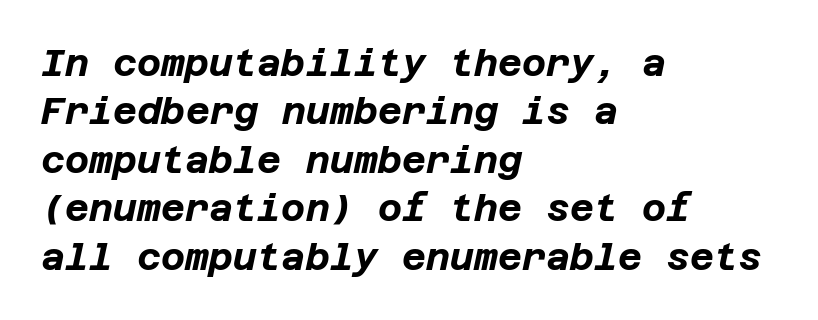
{"italic": "yes", "lean": "right", "slant_degrees": 12, "bold": "yes", "weight": "bold", "width": "normal", "stroke_contrast": "low", "x_height": "large", "underline": "no", "align": "left", "line_spacing": "normal", "line_spacing_ratio": 1.31, "letter_spacing": "normal", "letter_spacing_em": 0.0, "glyph_px": 37}
